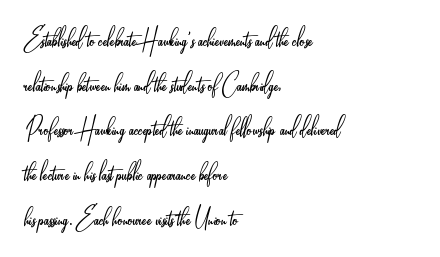
Q: Is the text bold? A: No.
Q: Is the text italic (slanted)? A: Yes.
Q: Is the typeface a serif or a sans-serif typeface? A: Sans-serif.
Q: Is the text underlined? A: No.
Q: How is the paragraph aligned? A: Left-aligned.
Q: Is the spacing between letters normal or unusually wide? A: Normal.
Q: Is the spacing between lines tight, normal or loose? A: Normal.
Q: Width (condensed, normal, or wide)? A: Condensed.
Q: Stroke contrast? A: Low.
Q: x-height? A: Small.
Q: Monospaced? A: No.
